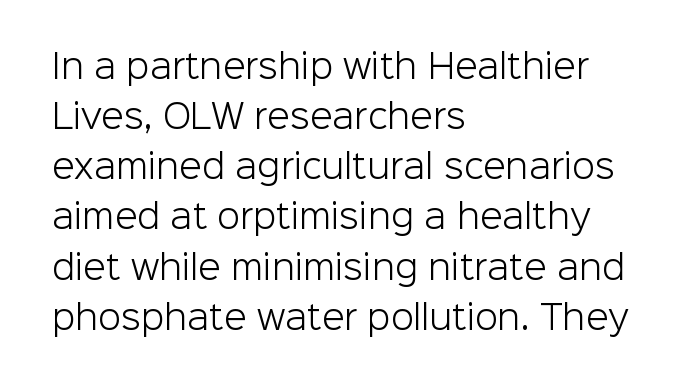
{"serif": "no", "italic": "no", "bold": "no", "weight": "light", "width": "normal", "stroke_contrast": "low", "x_height": "medium", "monospaced": "no", "underline": "no", "align": "left", "line_spacing": "normal", "line_spacing_ratio": 1.52, "letter_spacing": "normal", "letter_spacing_em": 0.0, "glyph_px": 33}
